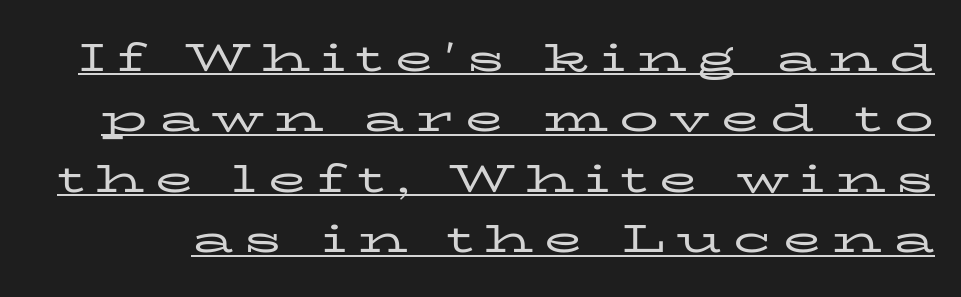
The image shows 39 px regular-weight, wide serif type, upright; set normal line spacing (1.55x), unusually wide letter spacing (+0.29 em), underlined; low stroke contrast and a medium x-height.
